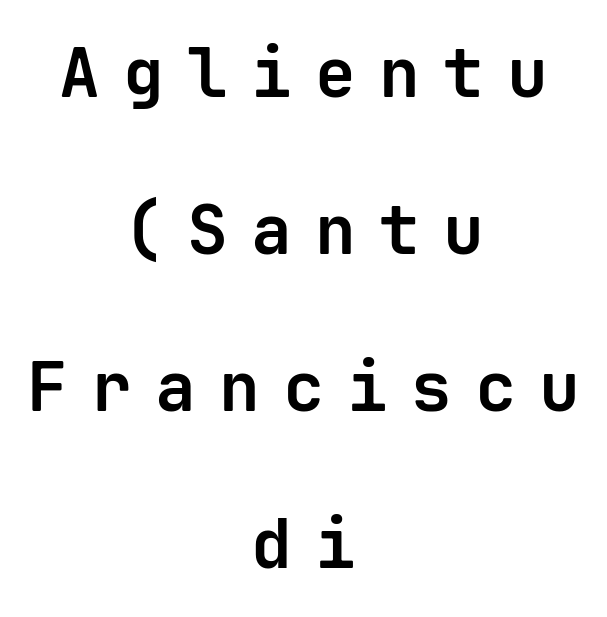
Q: Is the text bold? A: Yes.
Q: Is the text italic (slanted)? A: No, it is upright.
Q: Is the typeface a serif or a sans-serif typeface? A: Sans-serif.
Q: Is the text underlined? A: No.
Q: How is the paragraph aligned? A: Centered.
Q: Is the spacing between letters normal or unusually wide? A: Unusually wide.
Q: Is the spacing between lines tight, normal or loose? A: Loose.
Q: Width (condensed, normal, or wide)? A: Normal.
Q: Stroke contrast? A: Low.
Q: x-height? A: Medium.
Q: Monospaced? A: Yes.
